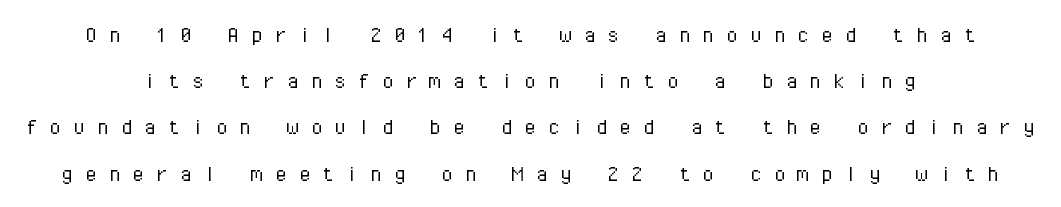
Q: Is the text bold? A: No.
Q: Is the text italic (slanted)? A: No, it is upright.
Q: Is the text underlined? A: No.
Q: How is the paragraph aligned? A: Centered.
Q: Is the spacing between letters normal or unusually wide? A: Unusually wide.
